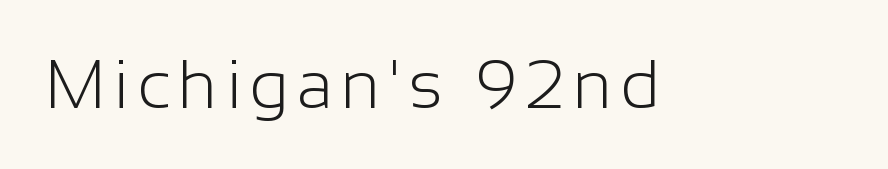
Q: Is the text bold? A: No.
Q: Is the text italic (slanted)? A: No, it is upright.
Q: Is the typeface a serif or a sans-serif typeface? A: Sans-serif.
Q: Is the text underlined? A: No.
Q: Width (condensed, normal, or wide)? A: Normal.
Q: Stroke contrast? A: Low.
Q: x-height? A: Medium.
Q: Monospaced? A: No.
